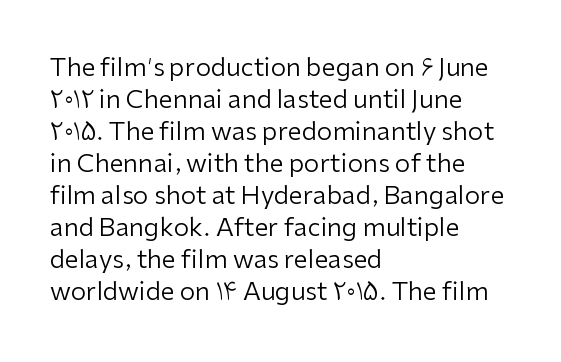
{"italic": "no", "bold": "no", "underline": "no", "align": "left", "line_spacing": "normal", "line_spacing_ratio": 1.28, "letter_spacing": "normal", "letter_spacing_em": 0.0, "glyph_px": 25}
